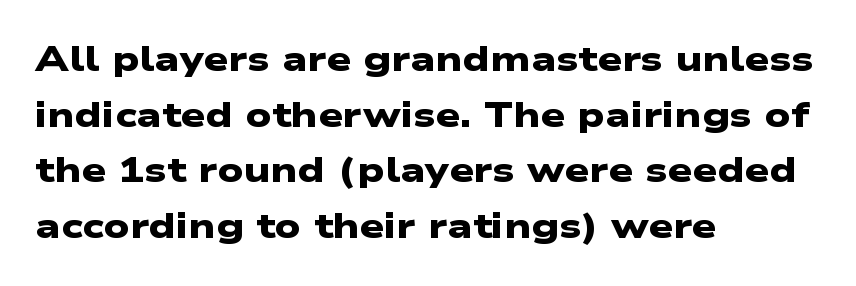
Q: Is the text bold? A: Yes.
Q: Is the typeface a serif or a sans-serif typeface? A: Sans-serif.
Q: Is the text underlined? A: No.
Q: How is the paragraph aligned? A: Left-aligned.
Q: Is the spacing between letters normal or unusually wide? A: Normal.
Q: Is the spacing between lines tight, normal or loose? A: Normal.
Q: Width (condensed, normal, or wide)? A: Wide.
Q: Stroke contrast? A: Low.
Q: x-height? A: Medium.
Q: Monospaced? A: No.
